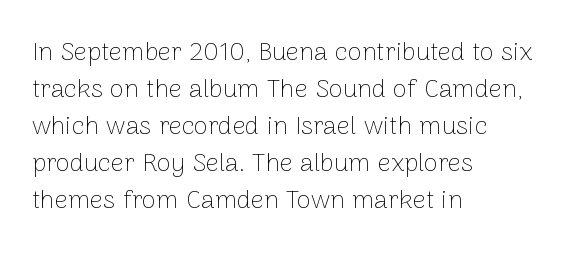
{"italic": "no", "bold": "no", "underline": "no", "align": "left", "line_spacing": "normal", "line_spacing_ratio": 1.42, "letter_spacing": "normal", "letter_spacing_em": 0.0, "glyph_px": 26}
